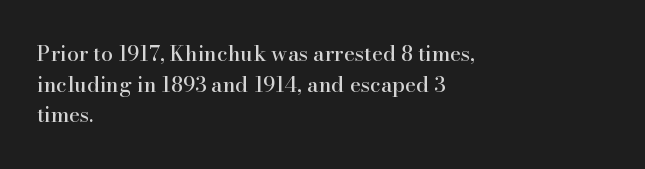
The image shows 21 px text type, upright; set left-aligned, normal line spacing (1.46x), normal letter spacing, not underlined.
